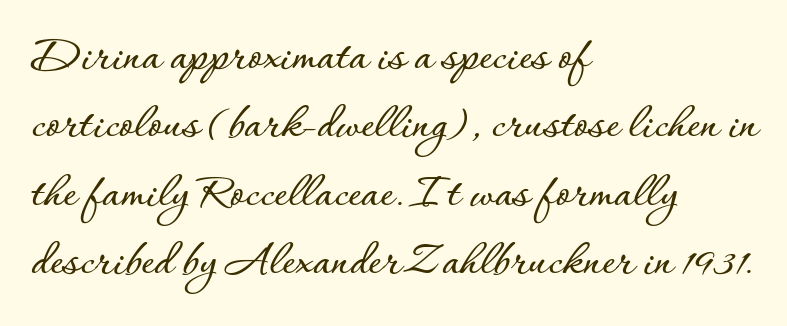
The area under the type is left untouched. Is this a fixed-width face? No — the glyphs have proportional, varying widths. Caption: standard tracking, unaltered. Regular leading. Is the block centered? No — it sits flush against the left margin.
